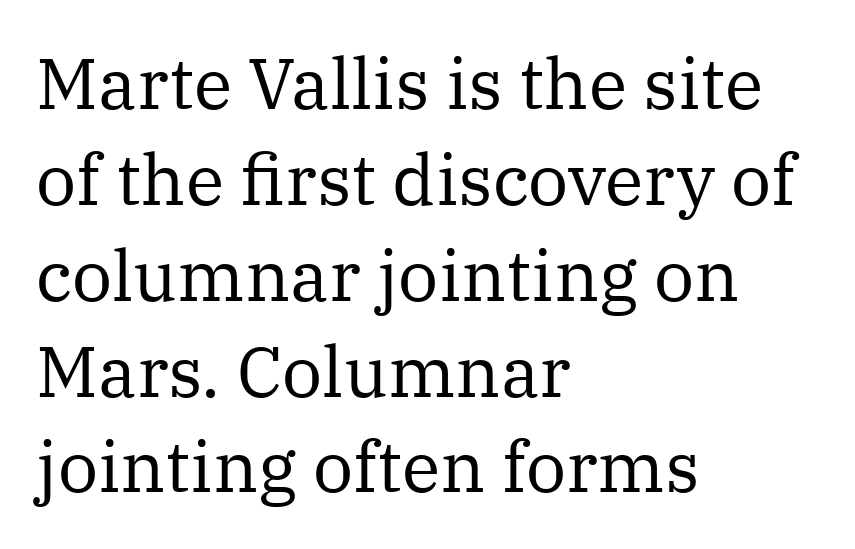
The image shows 71 px regular-weight serif type, upright; set left-aligned, normal line spacing (1.35x), normal letter spacing, not underlined; medium stroke contrast and a medium x-height.
